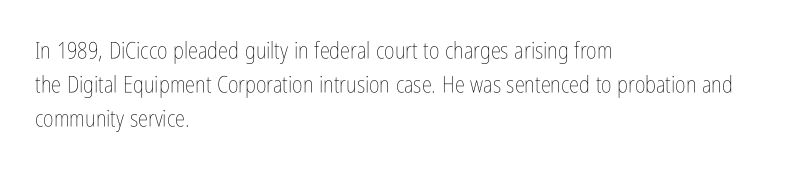
{"italic": "no", "bold": "no", "underline": "no", "align": "left", "line_spacing": "normal", "line_spacing_ratio": 1.47, "letter_spacing": "normal", "letter_spacing_em": 0.0, "glyph_px": 23}
